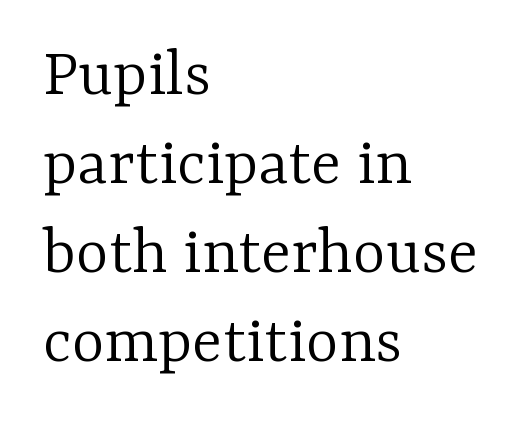
The letters advance in unequal steps, a hallmark of proportional type. The weight tops out at a normal text grade. Check the space under the baseline: it is left empty. No extra tracking has been applied to these lines. This rendering employs a face with finishing strokes, i.e., a serif. Posture: vertical.
